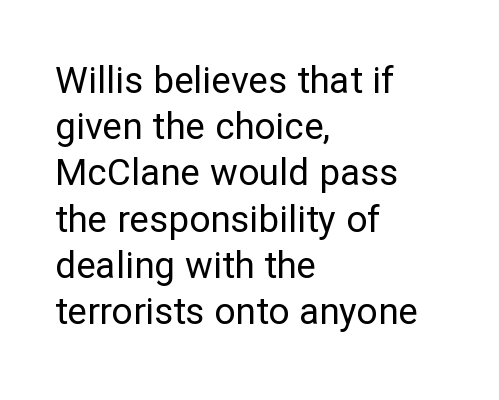
The image shows 37 px regular-weight sans-serif type, upright; set left-aligned, normal line spacing (1.25x), normal letter spacing, not underlined; low stroke contrast and a medium x-height.
